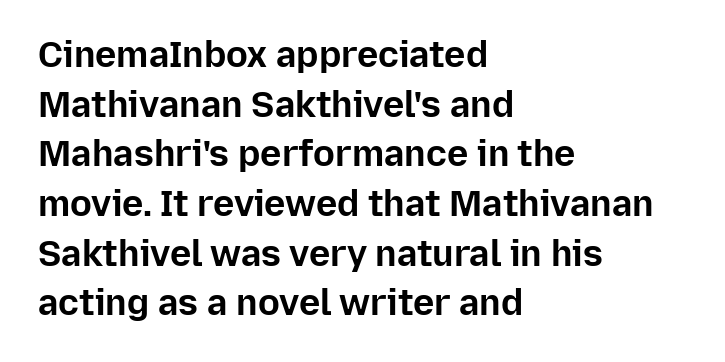
Q: Is the text bold? A: Yes.
Q: Is the text italic (slanted)? A: No, it is upright.
Q: Is the typeface a serif or a sans-serif typeface? A: Sans-serif.
Q: Is the text underlined? A: No.
Q: How is the paragraph aligned? A: Left-aligned.
Q: Is the spacing between letters normal or unusually wide? A: Normal.
Q: Is the spacing between lines tight, normal or loose? A: Normal.
Q: Width (condensed, normal, or wide)? A: Normal.
Q: Stroke contrast? A: Low.
Q: x-height? A: Medium.
Q: Monospaced? A: No.
